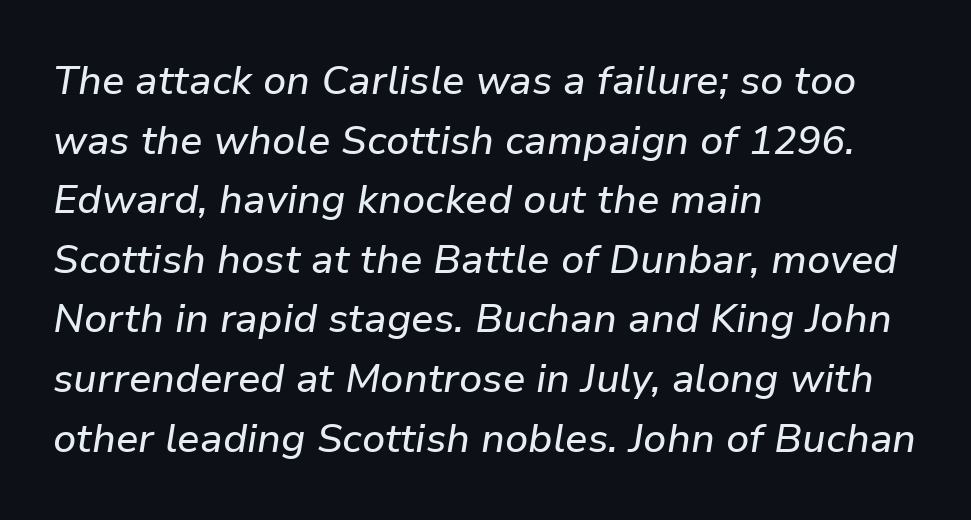
Think of a printed novel: that variable character pitch is what you see here. Notice how the passage keeps a crisp vertical edge on the left only. A typesetter would call this leading conventional body-copy spacing. Rule under the text: the space is simply empty. It's the slanting kind of type.
